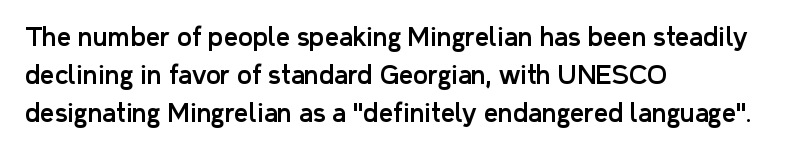
{"italic": "no", "underline": "no", "align": "left", "line_spacing": "normal", "line_spacing_ratio": 1.53, "letter_spacing": "normal", "letter_spacing_em": 0.0, "glyph_px": 25}
